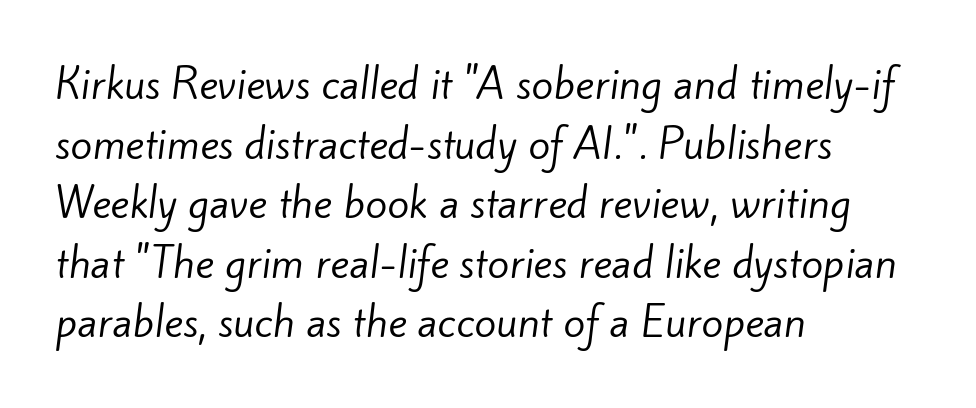
The image shows 40 px regular-weight sans-serif type; set left-aligned, normal line spacing (1.49x), normal letter spacing, not underlined; low stroke contrast and a small x-height.
